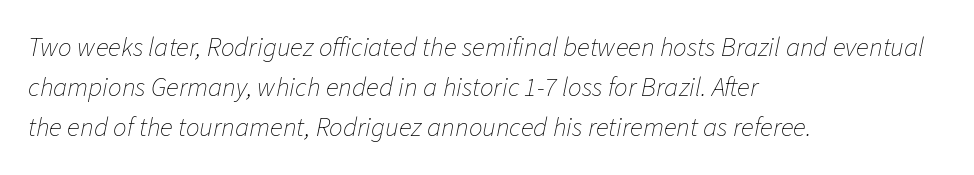
{"italic": "yes", "lean": "right", "slant_degrees": 11, "bold": "no", "underline": "no", "align": "left", "line_spacing": "normal", "line_spacing_ratio": 1.48, "letter_spacing": "normal", "letter_spacing_em": 0.0, "glyph_px": 27}
